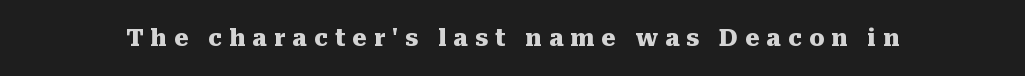
The image shows 23 px bold type, upright; set unusually wide letter spacing (+0.3 em), not underlined.
